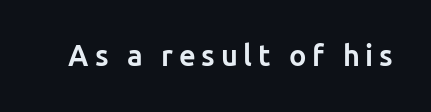
Emphasis by weight is at full strength: bold. You could only call the tracking loose — the letters float apart. The typography opts for an upright posture over an oblique one. The glyphs are unaccompanied by any horizontal stroke below them. The typeface chosen for these lines omits serifs.
